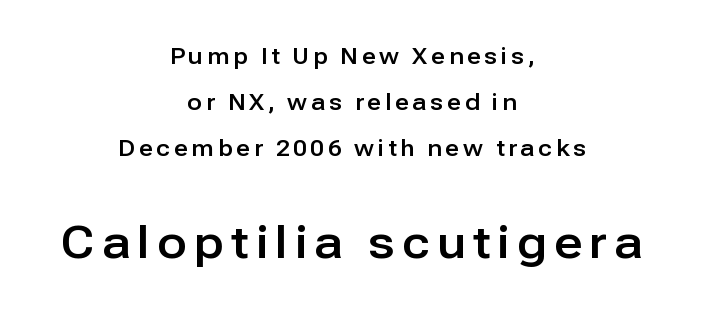
The image shows 44 px sans-serif type, upright; set centered, loose line spacing (2.1x), not underlined; the second (bottom) block is 2.0x larger; low stroke contrast and a medium x-height.
